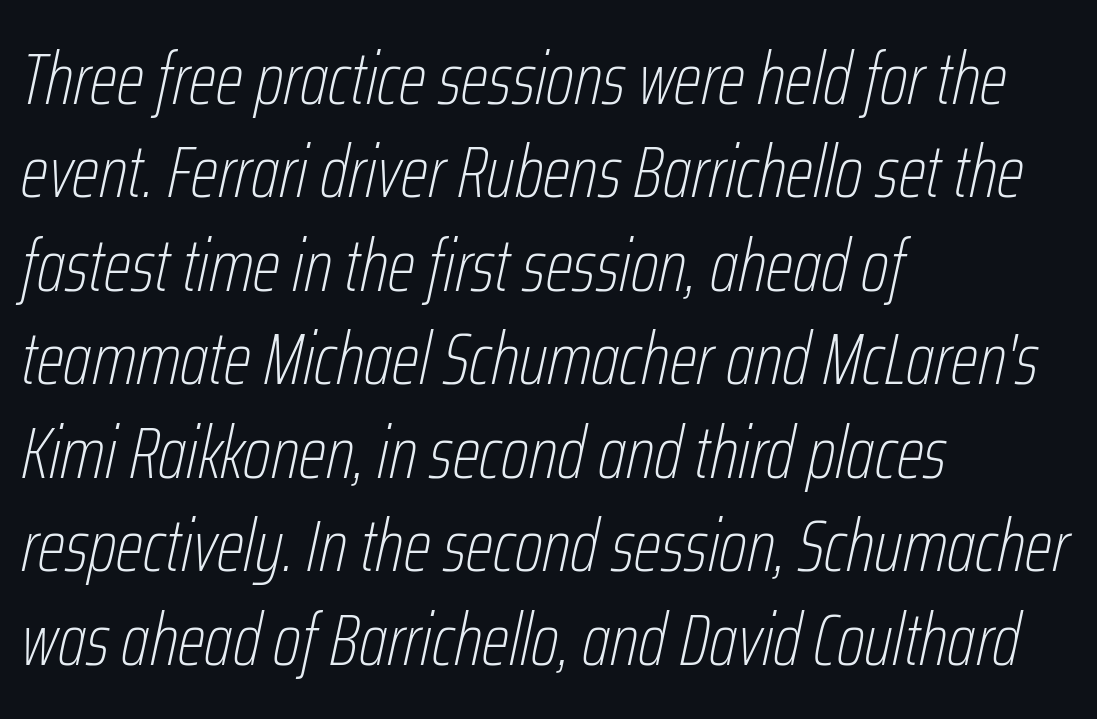
Q: Is the text bold? A: No.
Q: Is the text italic (slanted)? A: Yes, it leans right by about 12 degrees.
Q: Is the text underlined? A: No.
Q: How is the paragraph aligned? A: Left-aligned.
Q: Is the spacing between letters normal or unusually wide? A: Normal.
Q: Is the spacing between lines tight, normal or loose? A: Normal.
Q: Width (condensed, normal, or wide)? A: Condensed.
Q: Stroke contrast? A: Low.
Q: x-height? A: Medium.
Q: Monospaced? A: No.
